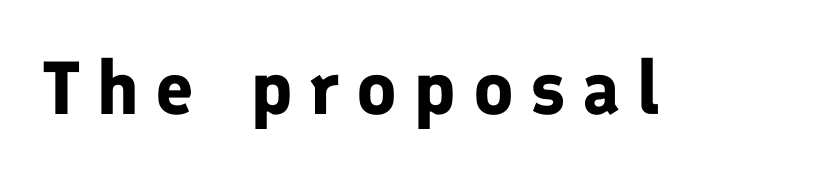
Q: Is the text bold? A: Yes.
Q: Is the text italic (slanted)? A: No, it is upright.
Q: Is the typeface a serif or a sans-serif typeface? A: Sans-serif.
Q: Is the text underlined? A: No.
Q: Is the spacing between letters normal or unusually wide? A: Unusually wide.
Q: Width (condensed, normal, or wide)? A: Normal.
Q: Stroke contrast? A: Low.
Q: x-height? A: Medium.
Q: Monospaced? A: No.
